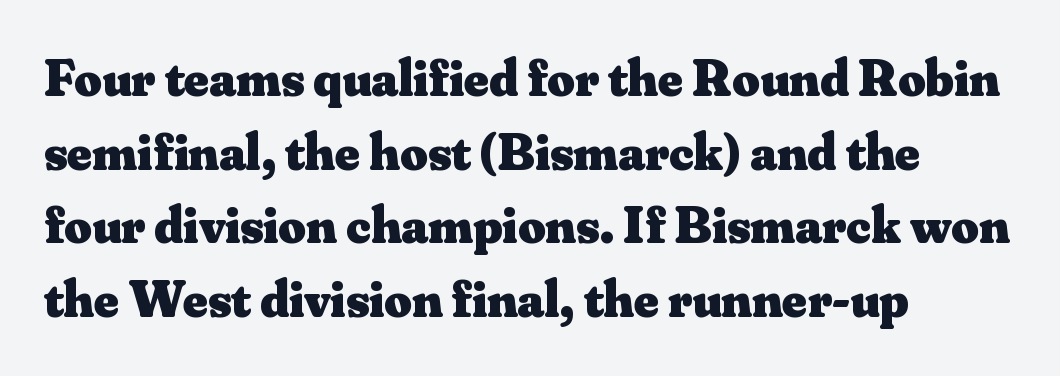
The leading is moderate, giving the passage an even texture. Observe the ordinary spacing: letters are neighbours, not strangers. Every row of glyphs begins at an identical x-position on the left. I'd describe the lettering as bold — thick and assertive.
